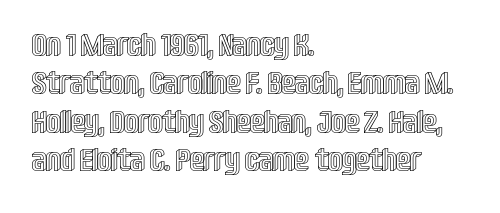
{"italic": "no", "width": "condensed", "x_height": "large", "monospaced": "no", "underline": "no", "align": "left", "line_spacing_ratio": 1.2, "letter_spacing": "normal", "letter_spacing_em": 0.0, "glyph_px": 32}
